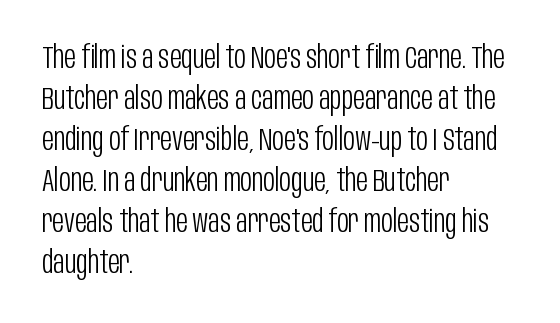
The image shows 32 px light, condensed sans-serif type, upright; set left-aligned, normal line spacing (1.28x), normal letter spacing, not underlined; low stroke contrast and a large x-height.
